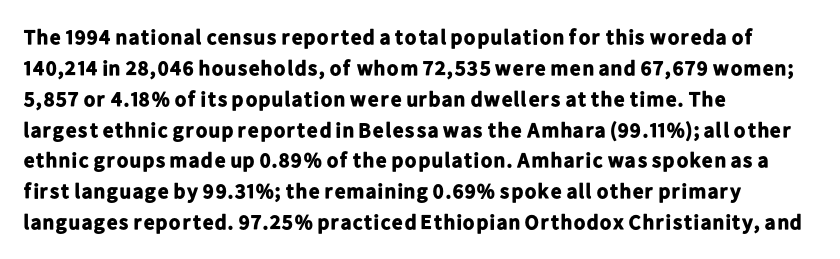
Posture: vertical. A classic flush-left, rag-right setting is used for this passage. Horizontal bands of white between lines are of average thickness. Each word holds together tightly as a unit, with standard inter-letter gaps. The font is running at its bold setting.
